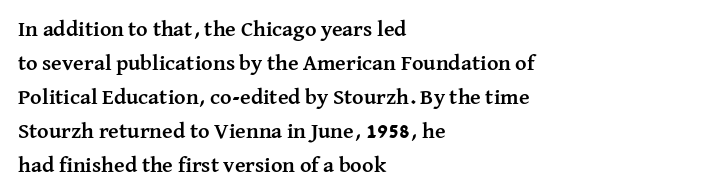
{"italic": "no", "bold": "yes", "underline": "no", "align": "left", "line_spacing": "normal", "line_spacing_ratio": 1.54, "letter_spacing": "normal", "letter_spacing_em": 0.0, "glyph_px": 22}
